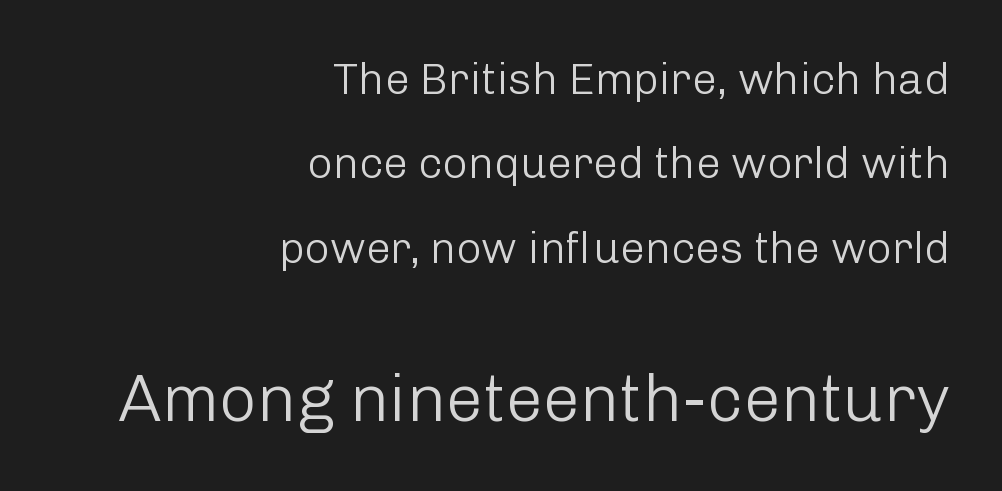
Stems and bowls with no extra thickness — not bold. Regarding leading, the lines here are spaced well apart. Underlining? Definitely not there. Spacing between characters is what you'd get straight out of the box. The type sits square on the baseline with zero lean.
